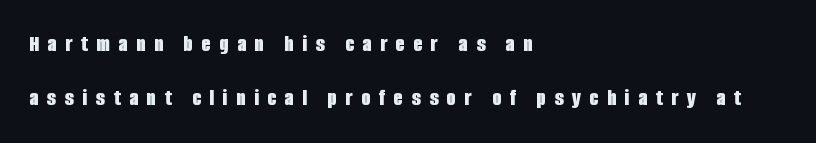
Does extra space separate the letters? Yes, quite a lot of it. The strokes are fattened all the way to bold. These lines are set flush left with a ragged right edge. Descenders hang freely into open space.
